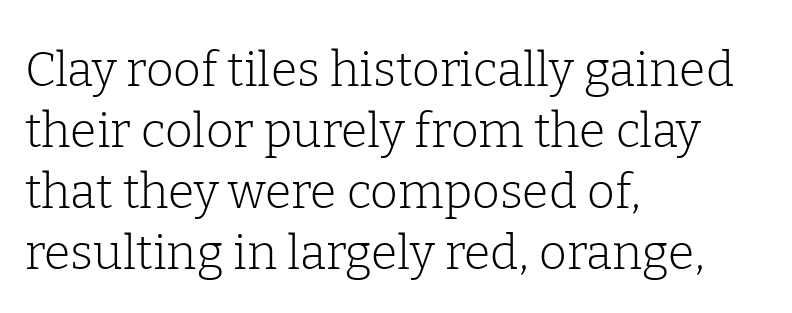
Q: Is the text bold? A: No.
Q: Is the text italic (slanted)? A: No, it is upright.
Q: Is the typeface a serif or a sans-serif typeface? A: Serif.
Q: Is the text underlined? A: No.
Q: How is the paragraph aligned? A: Left-aligned.
Q: Is the spacing between letters normal or unusually wide? A: Normal.
Q: Is the spacing between lines tight, normal or loose? A: Normal.
Q: Width (condensed, normal, or wide)? A: Normal.
Q: Stroke contrast? A: Low.
Q: x-height? A: Medium.
Q: Monospaced? A: No.
